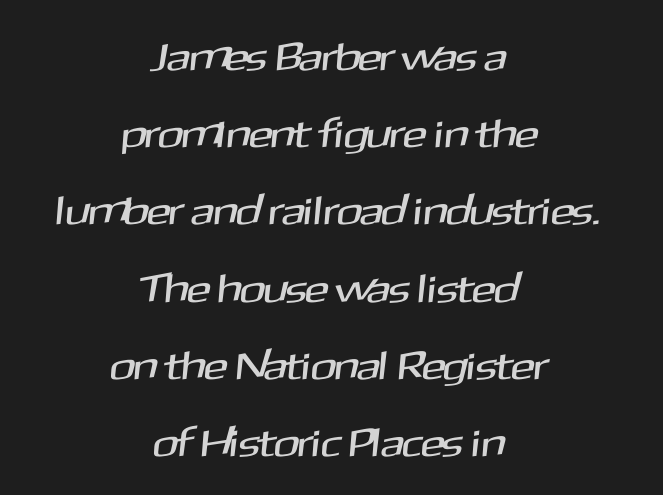
{"serif": "no", "width": "normal", "stroke_contrast": "medium", "x_height": "medium", "monospaced": "no", "underline": "no", "align": "center", "line_spacing": "loose", "line_spacing_ratio": 1.93, "letter_spacing": "normal", "letter_spacing_em": 0.0, "glyph_px": 40}
